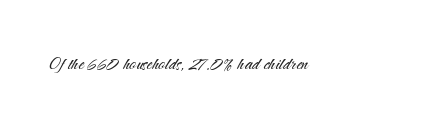
The image shows 22 px text type; set normal letter spacing, not underlined.
